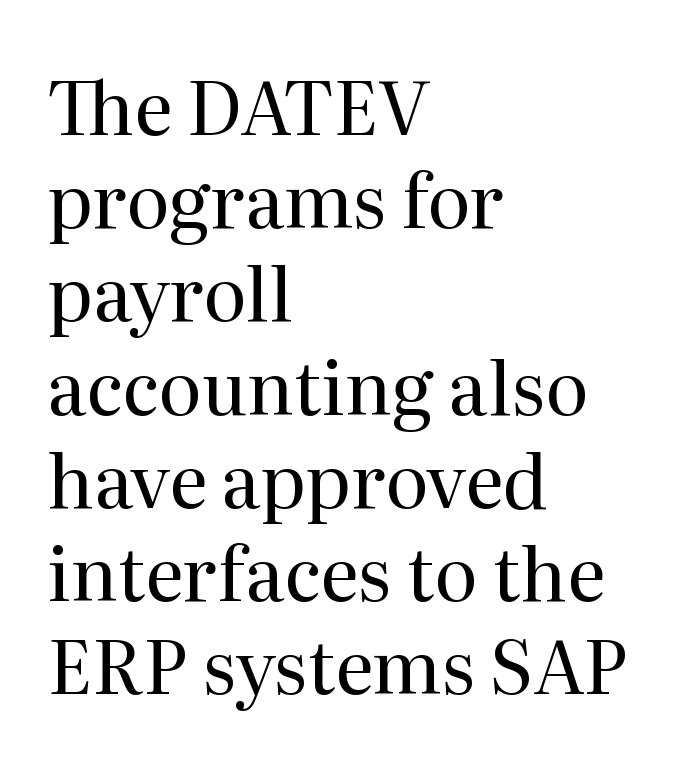
{"serif": "yes", "italic": "no", "bold": "no", "weight": "regular", "width": "normal", "stroke_contrast": "medium", "x_height": "medium", "monospaced": "no", "underline": "no", "align": "left", "line_spacing": "normal", "line_spacing_ratio": 1.26, "letter_spacing": "normal", "letter_spacing_em": 0.0, "glyph_px": 74}
